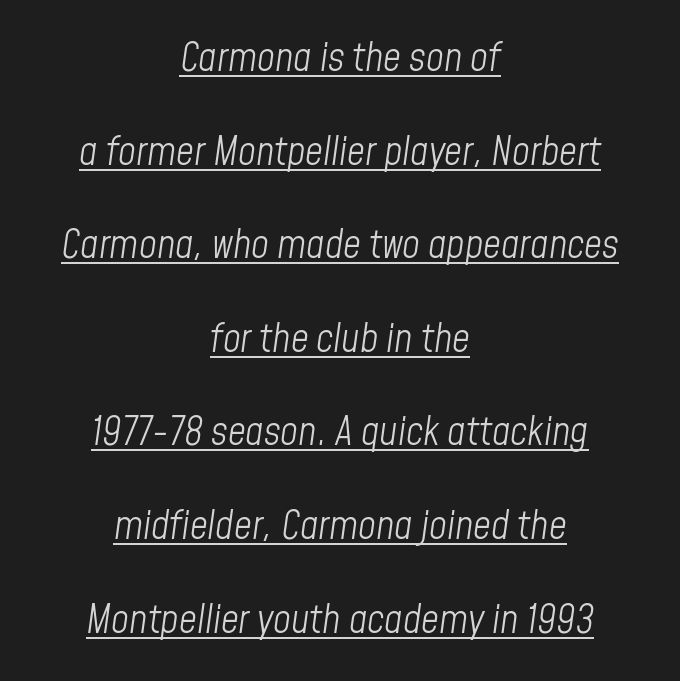
Q: Is the text bold? A: No.
Q: Is the text italic (slanted)? A: Yes, it leans right by about 8 degrees.
Q: Is the text underlined? A: Yes.
Q: How is the paragraph aligned? A: Centered.
Q: Is the spacing between letters normal or unusually wide? A: Normal.
Q: Is the spacing between lines tight, normal or loose? A: Loose.
Q: Width (condensed, normal, or wide)? A: Condensed.
Q: Stroke contrast? A: Low.
Q: x-height? A: Medium.
Q: Monospaced? A: No.
